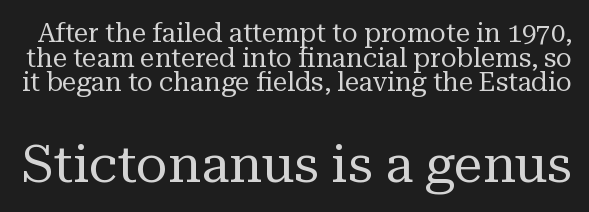
There is no visible air inserted between adjacent glyphs. Compare the two chunks: the lower has the greater cap height. Little horizontal feet cap the strokes, marking this as serif type. Students, observe: this is what under-led, compact text looks like.
